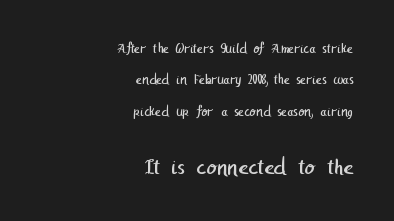
The space directly below the letters is spotless. The following chunk of copy outweighs the initial chunk in type size. Layout note: lines flush right. This is not heavy type; no bold has been used. A typesetter would call this leading open, well beyond the default. No extra tracking has been applied to these lines.
